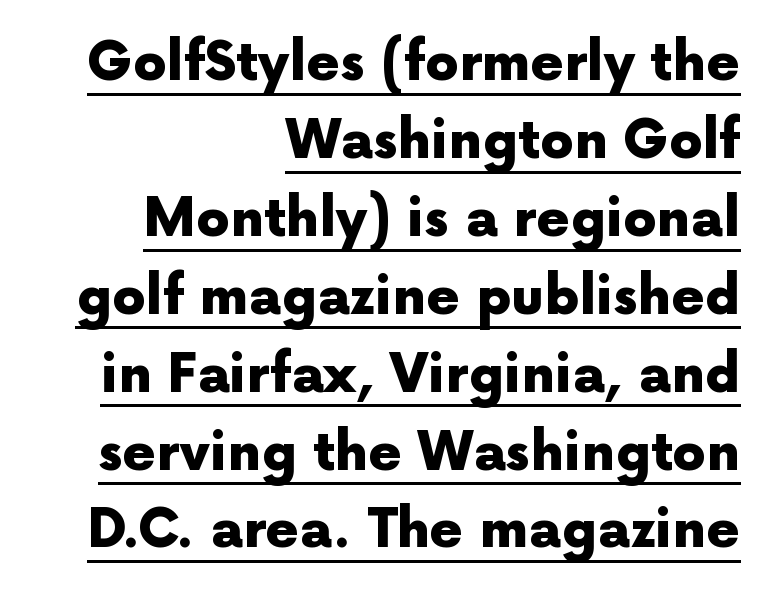
{"serif": "no", "italic": "no", "bold": "yes", "weight": "heavy", "width": "normal", "x_height": "medium", "monospaced": "no", "underline": "yes", "align": "right", "line_spacing": "normal", "line_spacing_ratio": 1.47, "letter_spacing": "normal", "letter_spacing_em": 0.0, "glyph_px": 53}
